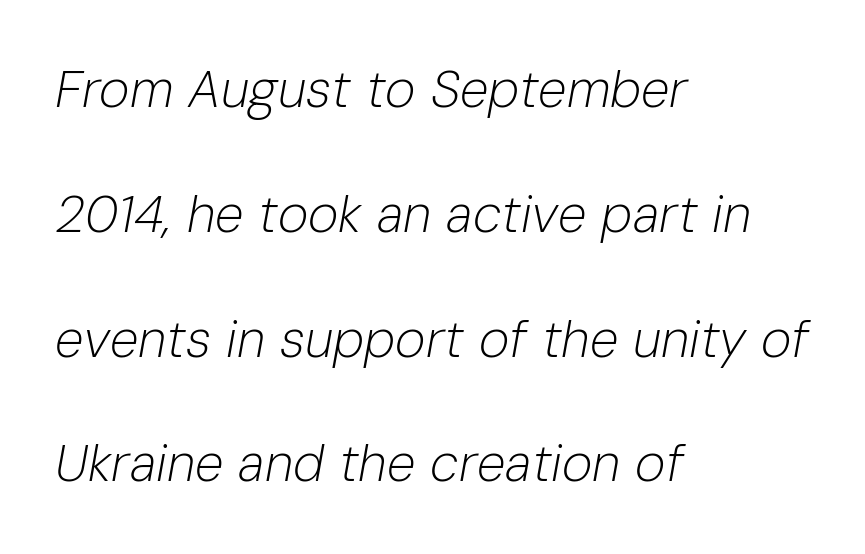
Q: Is the text bold? A: No.
Q: Is the text italic (slanted)? A: Yes, it leans right by about 10 degrees.
Q: Is the text underlined? A: No.
Q: How is the paragraph aligned? A: Left-aligned.
Q: Is the spacing between letters normal or unusually wide? A: Normal.
Q: Is the spacing between lines tight, normal or loose? A: Loose.
Q: Width (condensed, normal, or wide)? A: Normal.
Q: Stroke contrast? A: Low.
Q: x-height? A: Medium.
Q: Monospaced? A: No.
